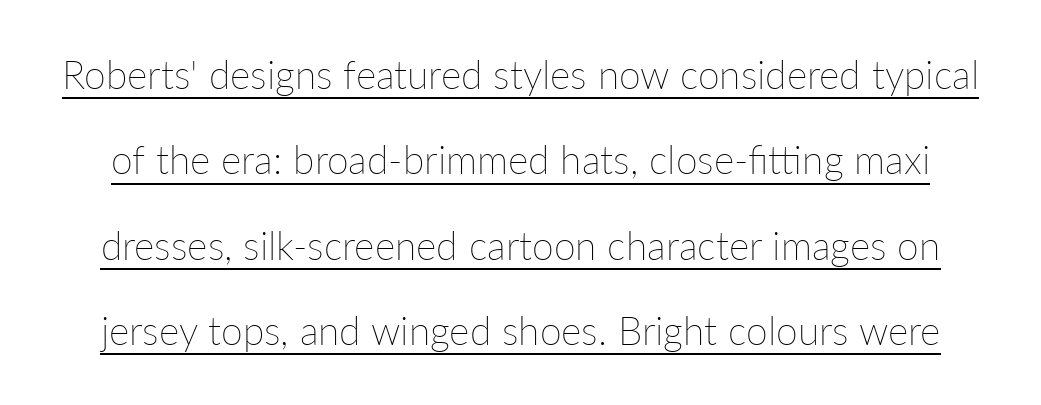
{"italic": "no", "bold": "no", "weight": "thin", "width": "normal", "stroke_contrast": "low", "x_height": "medium", "monospaced": "no", "underline": "yes", "line_spacing": "loose", "line_spacing_ratio": 2.19, "letter_spacing": "normal", "letter_spacing_em": 0.0, "glyph_px": 39}
